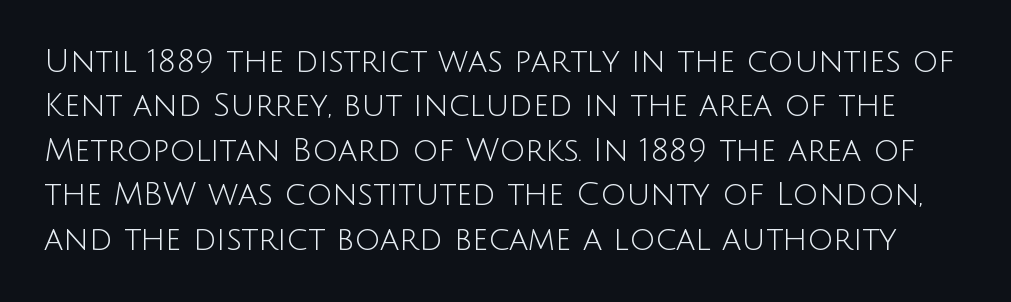
{"serif": "no", "italic": "no", "bold": "no", "weight": "light", "width": "normal", "stroke_contrast": "low", "x_height": "large", "monospaced": "no", "underline": "no", "line_spacing": "normal", "line_spacing_ratio": 1.39, "letter_spacing": "normal", "letter_spacing_em": 0.0, "glyph_px": 32}
